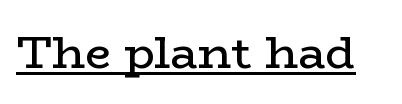
{"serif": "yes", "italic": "no", "bold": "no", "weight": "regular", "width": "wide", "stroke_contrast": "low", "x_height": "medium", "monospaced": "no", "underline": "yes", "letter_spacing": "normal", "letter_spacing_em": 0.0, "glyph_px": 46}
